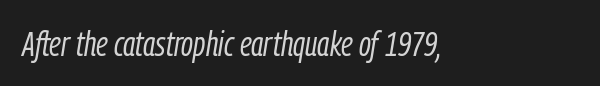
Each word holds together tightly as a unit, with standard inter-letter gaps. Nobody drew a line under any word here. Letters have the restrained weight of plain body copy at most. Here the designer chose a conventional face with non-uniform glyph widths. The axis of the letterforms is tilted away from vertical.
